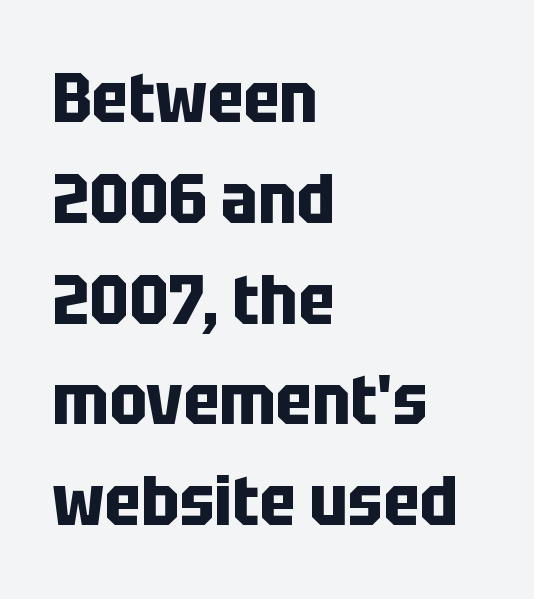
{"serif": "no", "italic": "no", "bold": "yes", "weight": "bold", "width": "condensed", "stroke_contrast": "low", "x_height": "large", "monospaced": "no", "underline": "no", "align": "left", "line_spacing": "normal", "line_spacing_ratio": 1.44, "letter_spacing": "normal", "letter_spacing_em": 0.0, "glyph_px": 70}
